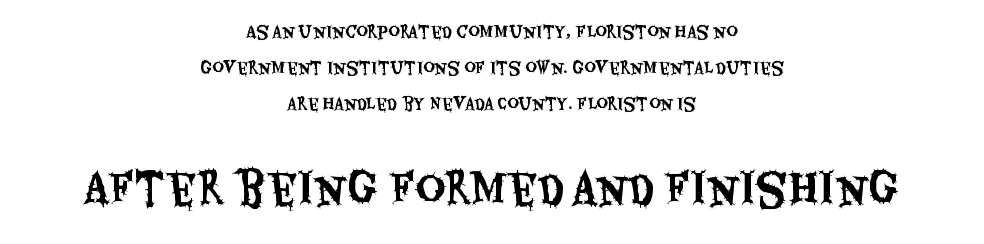
Do the characters align in a grid? No, the font is proportional. The strip under each line holds only bare page. If you squint, the bottom block still reads clearly — it's the larger of the two. Is this a sans? Yes — the strokes have no serifs. The face used here is rendered with its standard letterfit.
